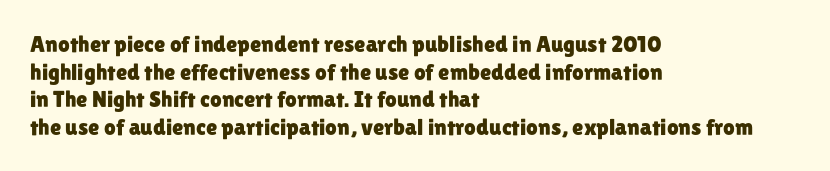
The image shows 23 px text type, upright; set left-aligned, line spacing 1.2x, normal letter spacing, not underlined.
